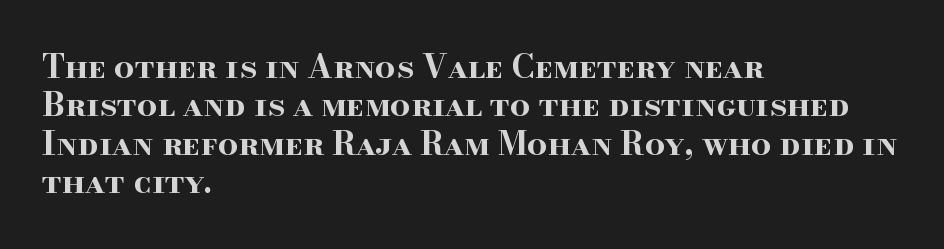
The image shows 32 px bold, wide serif type, upright; set left-aligned, line spacing 1.2x, normal letter spacing, not underlined; high stroke contrast and a small x-height.
